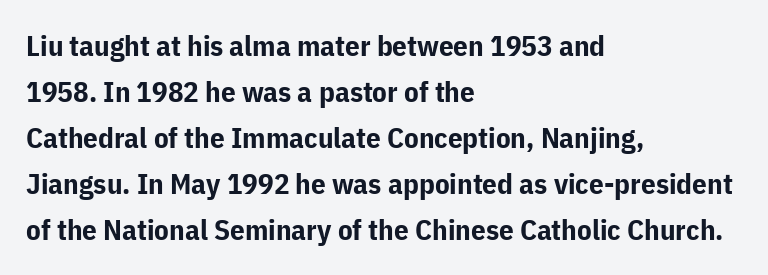
Q: Is the text bold? A: Yes.
Q: Is the text italic (slanted)? A: No, it is upright.
Q: Is the typeface a serif or a sans-serif typeface? A: Sans-serif.
Q: Is the text underlined? A: No.
Q: How is the paragraph aligned? A: Left-aligned.
Q: Is the spacing between letters normal or unusually wide? A: Normal.
Q: Is the spacing between lines tight, normal or loose? A: Normal.
Q: Width (condensed, normal, or wide)? A: Normal.
Q: Stroke contrast? A: Low.
Q: x-height? A: Medium.
Q: Monospaced? A: No.
